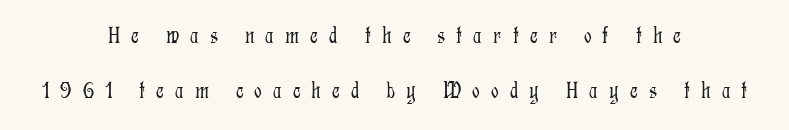
The image shows 24 px text type, upright; set centered, loose line spacing (2.3x), unusually wide letter spacing (+0.46 em), not underlined.
